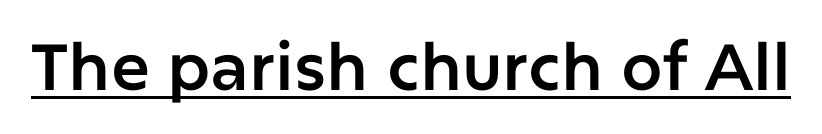
The image shows 65 px sans-serif type, upright; set normal letter spacing, underlined; low stroke contrast and a medium x-height.
